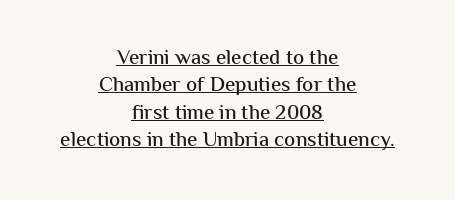
Both edges are ragged and mirror each other, which tells us the setting is centered. Leading: standard. What stands out about the letter spacing? Nothing — it is the standard amount. Beneath each row of characters lies a ruled line.
